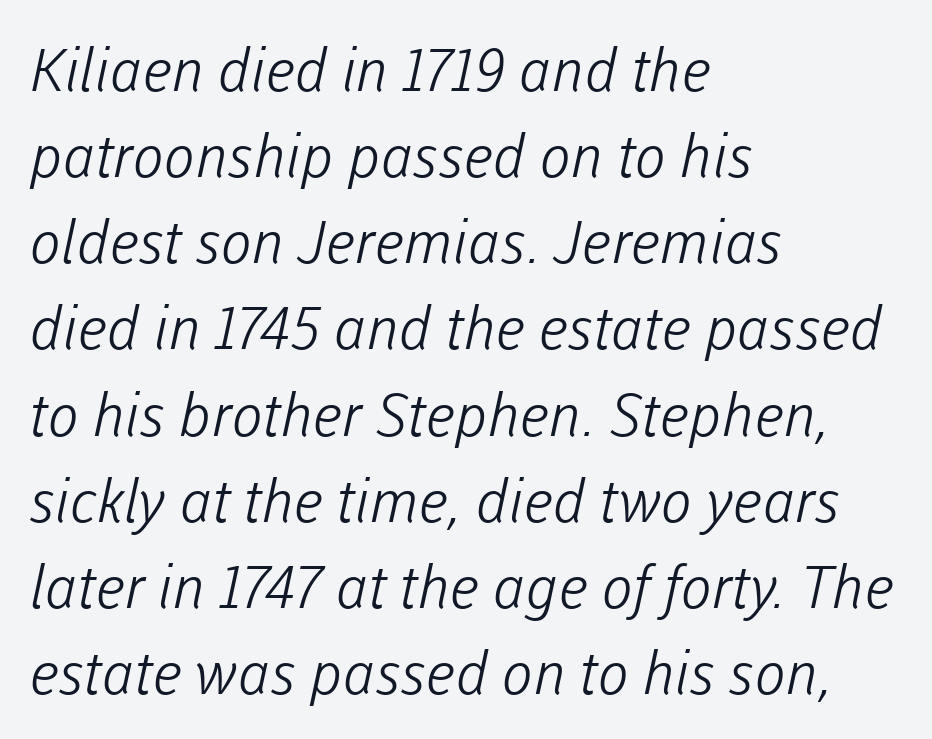
The font family rendered here belongs to the sans-serif group. Leading matches the norm, producing a regular column. Think of a printed novel: that variable character pitch is what you see here. This reads as an unemphasized weight, regular at the heaviest.
